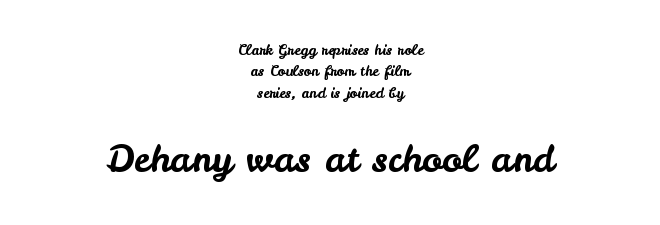
The image shows 37 px sans-serif type; set centered, normal line spacing (1.52x), normal letter spacing, not underlined; the second (bottom) block is 2.64x larger; low stroke contrast and a small x-height.
